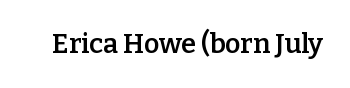
{"italic": "no", "bold": "semi", "underline": "no", "letter_spacing": "normal", "letter_spacing_em": 0.0, "glyph_px": 27}
